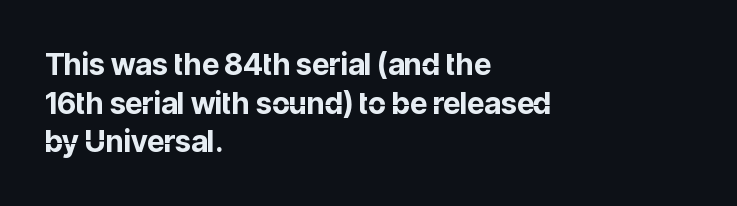
The image shows 30 px bold sans-serif type, upright; set left-aligned, normal line spacing (1.29x), normal letter spacing, not underlined; low stroke contrast and a medium x-height.
